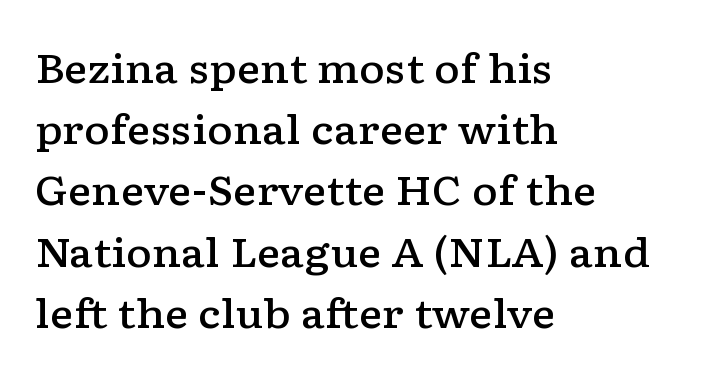
Q: Is the text bold? A: Semi-bold.
Q: Is the text italic (slanted)? A: No, it is upright.
Q: Is the typeface a serif or a sans-serif typeface? A: Serif.
Q: Is the text underlined? A: No.
Q: How is the paragraph aligned? A: Left-aligned.
Q: Is the spacing between letters normal or unusually wide? A: Normal.
Q: Is the spacing between lines tight, normal or loose? A: Normal.
Q: Width (condensed, normal, or wide)? A: Wide.
Q: Stroke contrast? A: Low.
Q: x-height? A: Medium.
Q: Monospaced? A: No.
